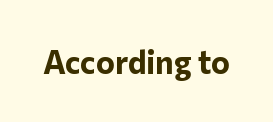
Do the characters align in a grid? No, the font is proportional. The strokes are fattened all the way to bold. The specimen omits any rule beneath the text block's lines. Words appear dense and cohesive because spacing is normal.
